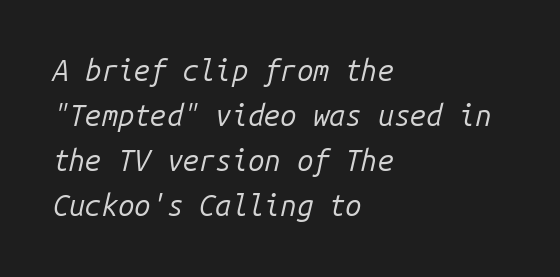
{"italic": "yes", "lean": "right", "slant_degrees": 14, "bold": "no", "weight": "regular", "width": "normal", "stroke_contrast": "low", "x_height": "medium", "monospaced": "yes", "underline": "no", "align": "left", "line_spacing": "normal", "line_spacing_ratio": 1.55, "letter_spacing": "normal", "letter_spacing_em": 0.0, "glyph_px": 29}
